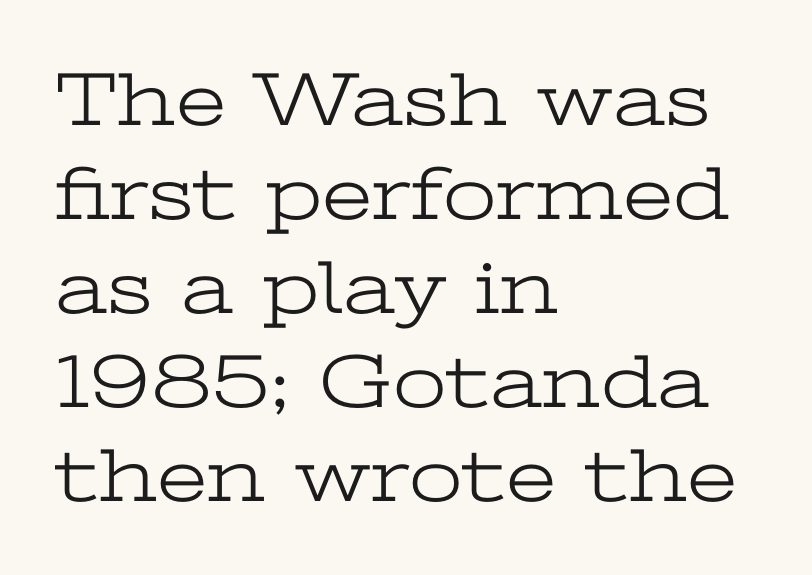
Q: Is the text bold? A: No.
Q: Is the text italic (slanted)? A: No, it is upright.
Q: Is the typeface a serif or a sans-serif typeface? A: Serif.
Q: Is the text underlined? A: No.
Q: How is the paragraph aligned? A: Left-aligned.
Q: Is the spacing between letters normal or unusually wide? A: Normal.
Q: Width (condensed, normal, or wide)? A: Wide.
Q: Stroke contrast? A: Low.
Q: x-height? A: Medium.
Q: Monospaced? A: No.
